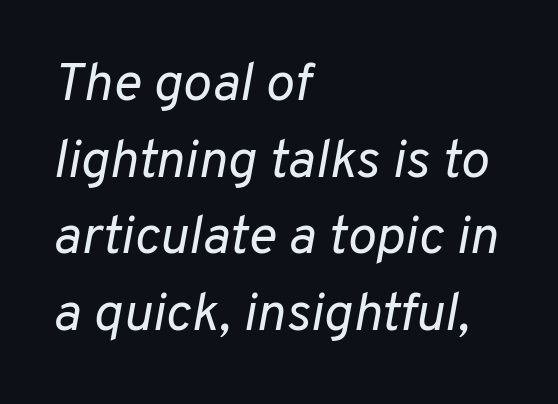
The passage is arranged the way most books set body copy — flush left. Line spacing here is normal. The text carries the slant typical of an italic or oblique font. The strokes carry an ordinary text weight at most. Do the characters align in a grid? No, the font is proportional. Anything drawn beneath the words? Only blank space.
